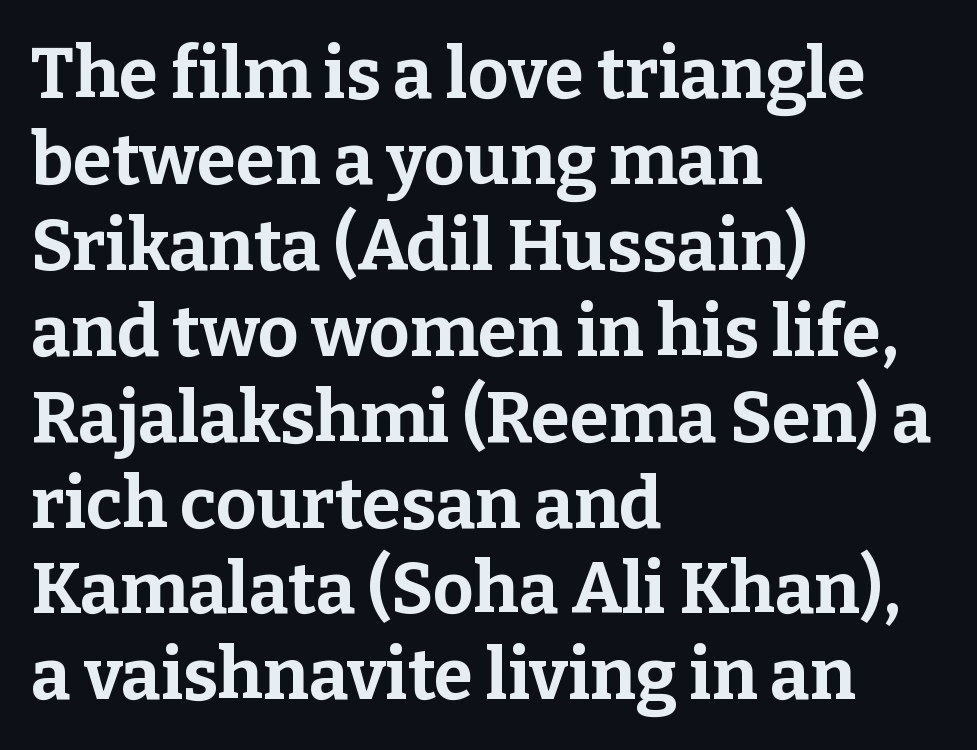
Line starts are locked; line ends wander. Beneath every word, the page is bare. The rendering uses a bold face; every stroke is thick and dark. The face used here is proportionally spaced, like ordinary book or web type. Unlike a clean sans, this face finishes its strokes with serifs.
